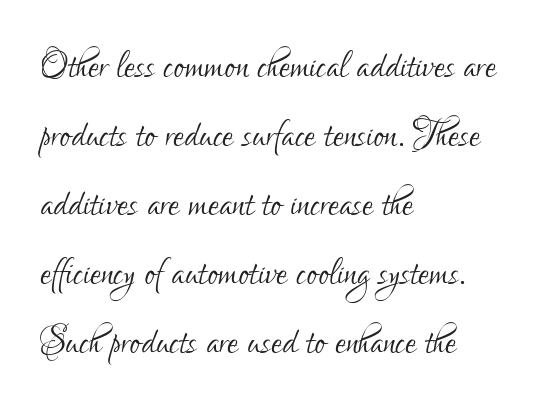
The image shows 49 px light, condensed sans-serif type; set left-aligned, normal line spacing (1.41x), normal letter spacing, not underlined; low stroke contrast and a small x-height.
